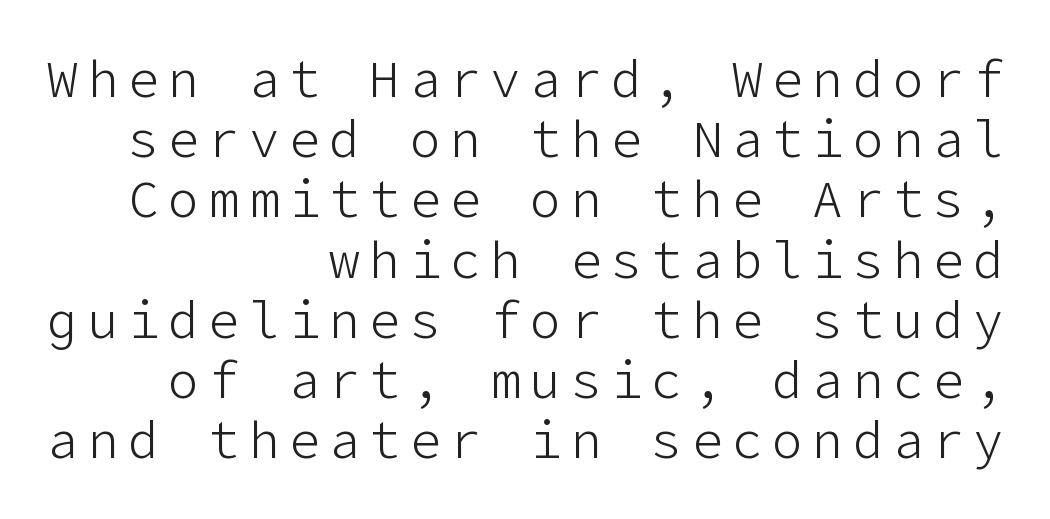
Teacher's note: observe the even right margin — that is flush-right alignment. The string is rendered with underlining switched off. The strokes carry an ordinary text weight at most. It's the straight-up-and-down kind of type. What kind of face is this? One without serifs — a sans.
